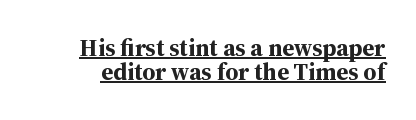
Inter-character spacing is left at the font's built-in metrics. This sample trades vertical openness for compactness between lines. The face used here has the dense, thick strokes of a bold. Notice how a bar underscores the lettering throughout.
